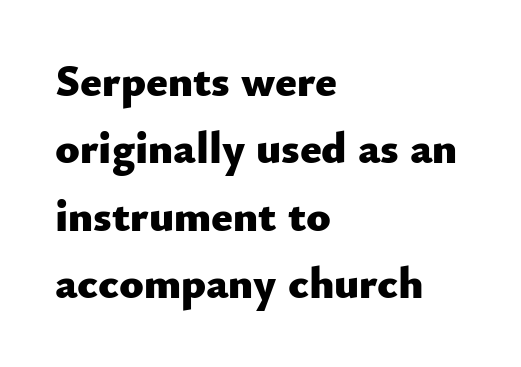
{"serif": "no", "italic": "no", "bold": "yes", "weight": "heavy", "width": "normal", "stroke_contrast": "low", "x_height": "small", "monospaced": "no", "underline": "no", "align": "left", "line_spacing": "normal", "line_spacing_ratio": 1.5, "letter_spacing": "normal", "letter_spacing_em": 0.0, "glyph_px": 45}
